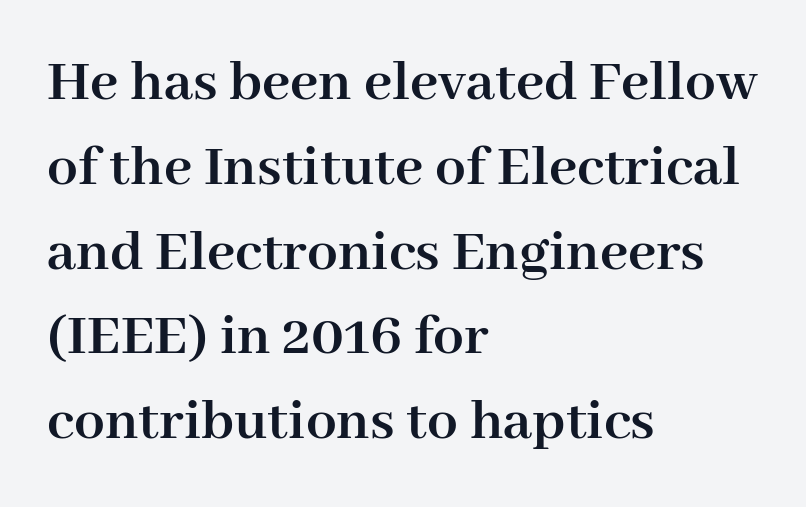
Q: Is the text bold? A: Yes.
Q: Is the text italic (slanted)? A: No, it is upright.
Q: Is the typeface a serif or a sans-serif typeface? A: Serif.
Q: Is the text underlined? A: No.
Q: How is the paragraph aligned? A: Left-aligned.
Q: Is the spacing between letters normal or unusually wide? A: Normal.
Q: Is the spacing between lines tight, normal or loose? A: Normal.
Q: Width (condensed, normal, or wide)? A: Normal.
Q: Stroke contrast? A: High.
Q: x-height? A: Medium.
Q: Monospaced? A: No.
